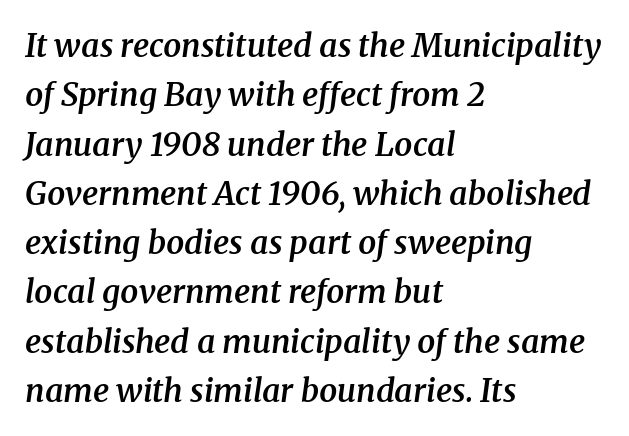
The image shows 32 px semibold serif type, italic (leaning right); set left-aligned, normal line spacing (1.54x), normal letter spacing, not underlined; medium stroke contrast and a medium x-height.
